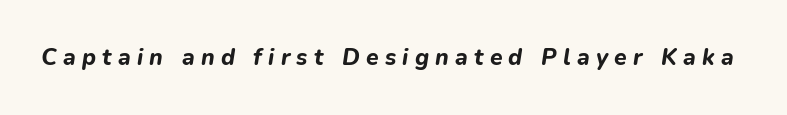
{"italic": "yes", "lean": "right", "slant_degrees": 9, "bold": "yes", "underline": "no", "letter_spacing": "wide", "letter_spacing_em": 0.27, "glyph_px": 23}
